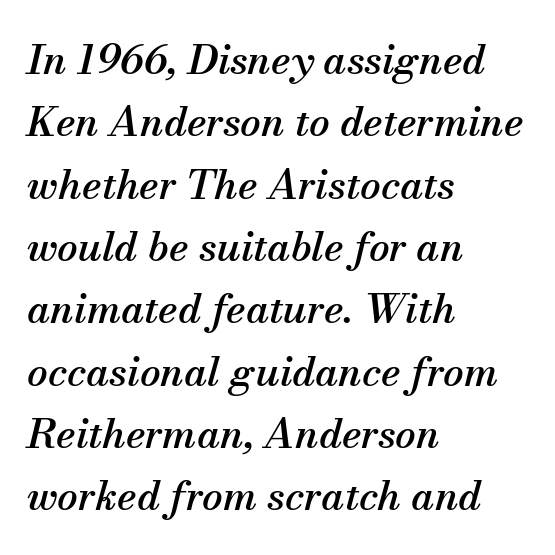
The image shows 41 px serif type, italic (leaning right); set left-aligned, normal line spacing (1.52x), normal letter spacing, not underlined; medium stroke contrast and a small x-height.
